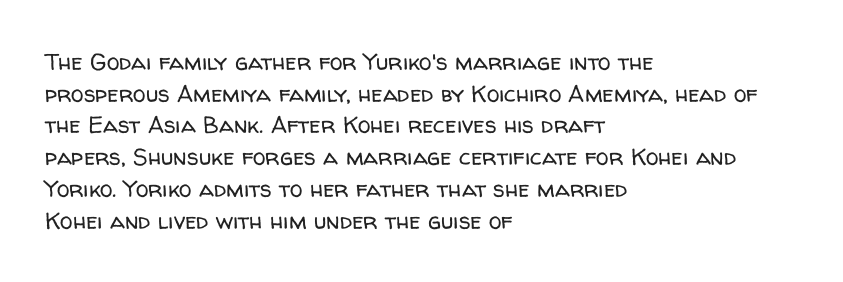
Q: Is the text bold? A: No.
Q: Is the text italic (slanted)? A: No, it is upright.
Q: Is the text underlined? A: No.
Q: How is the paragraph aligned? A: Left-aligned.
Q: Is the spacing between letters normal or unusually wide? A: Normal.
Q: Is the spacing between lines tight, normal or loose? A: Normal.
